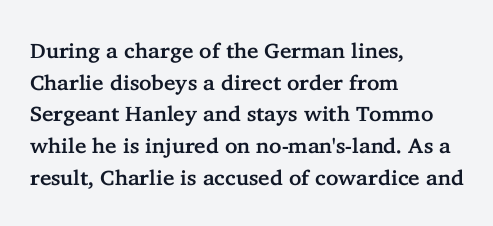
{"italic": "no", "underline": "no", "align": "left", "line_spacing": "normal", "line_spacing_ratio": 1.51, "letter_spacing": "normal", "letter_spacing_em": 0.0, "glyph_px": 21}
